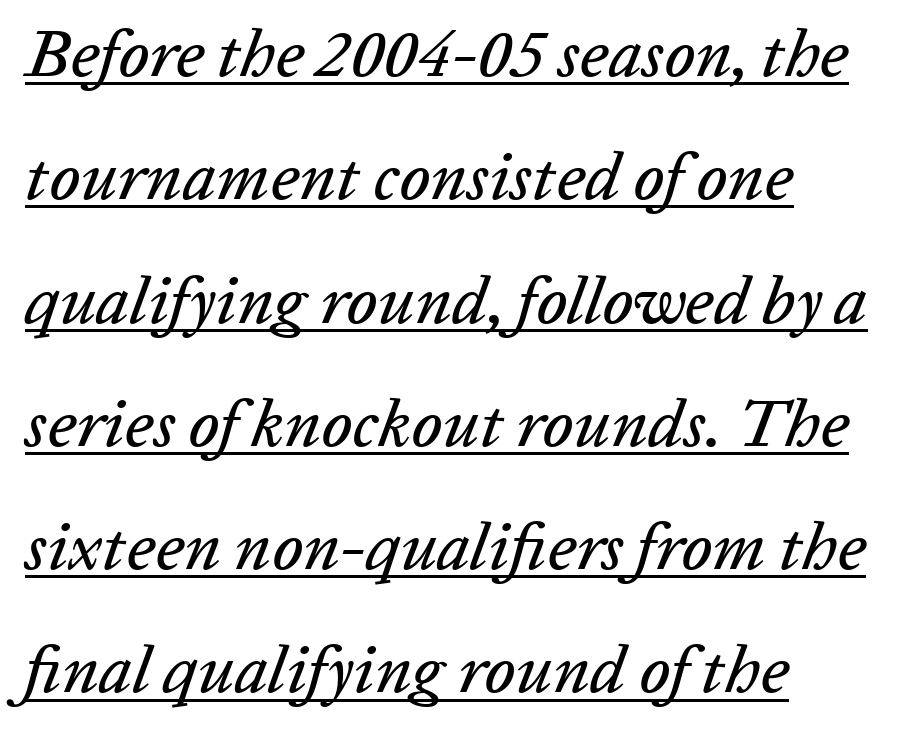
Q: Is the text italic (slanted)? A: Yes, it leans right by about 20 degrees.
Q: Is the text underlined? A: Yes.
Q: How is the paragraph aligned? A: Left-aligned.
Q: Is the spacing between letters normal or unusually wide? A: Normal.
Q: Width (condensed, normal, or wide)? A: Normal.
Q: Stroke contrast? A: Low.
Q: x-height? A: Medium.
Q: Monospaced? A: No.
